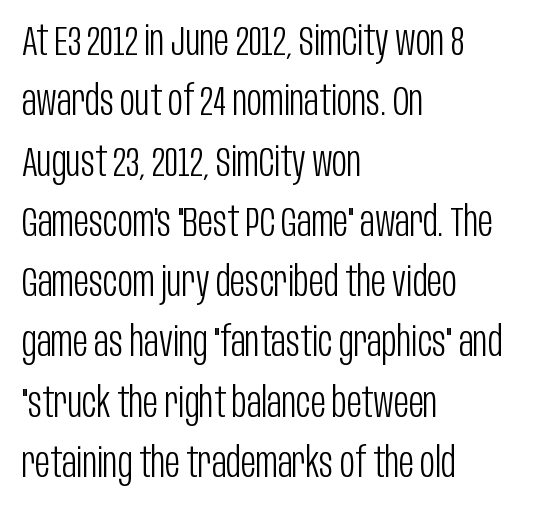
{"serif": "no", "italic": "no", "bold": "no", "weight": "light", "width": "condensed", "stroke_contrast": "low", "x_height": "large", "monospaced": "no", "underline": "no", "align": "left", "line_spacing": "normal", "line_spacing_ratio": 1.47, "letter_spacing": "normal", "letter_spacing_em": 0.0, "glyph_px": 41}
